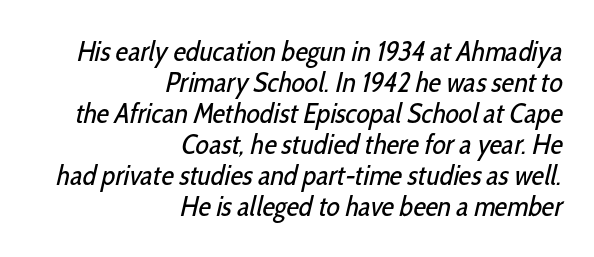
Each stroke keeps to a modest, everyday thickness or less. Are there feet on the stems? There aren't — it's a sans. Summary of vertical rhythm: compact, with narrow interline spacing. Unmarked baselines from the first word to the last.
